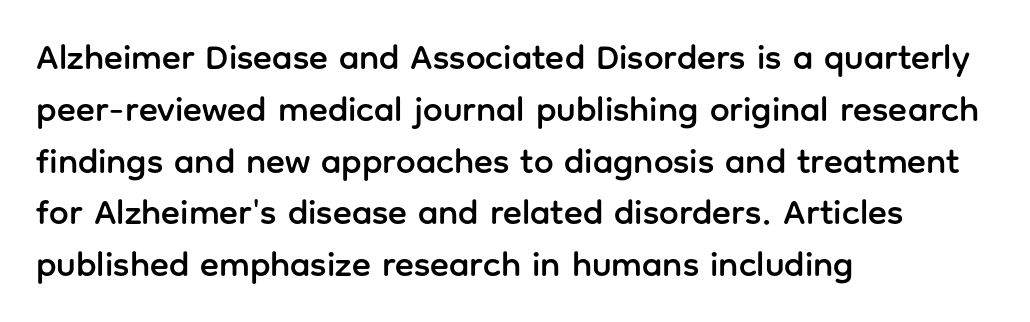
The image shows 35 px sans-serif type, upright; set left-aligned, normal line spacing (1.48x), normal letter spacing, not underlined; low stroke contrast and a medium x-height.
